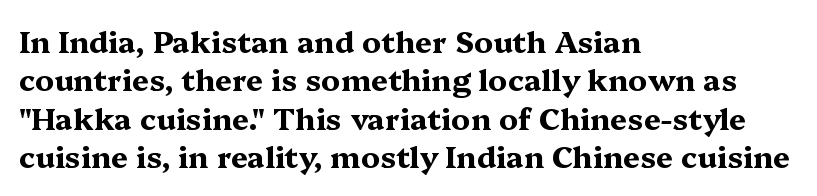
Q: Is the text bold? A: Yes.
Q: Is the text italic (slanted)? A: No, it is upright.
Q: Is the typeface a serif or a sans-serif typeface? A: Serif.
Q: Is the text underlined? A: No.
Q: How is the paragraph aligned? A: Left-aligned.
Q: Is the spacing between letters normal or unusually wide? A: Normal.
Q: Is the spacing between lines tight, normal or loose? A: Normal.
Q: Width (condensed, normal, or wide)? A: Wide.
Q: Stroke contrast? A: Medium.
Q: x-height? A: Medium.
Q: Monospaced? A: No.
